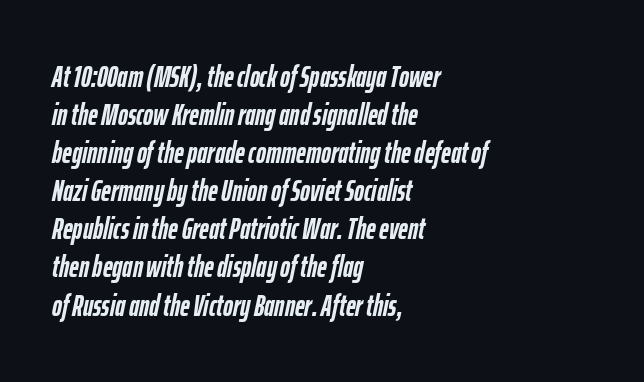
The image shows 30 px semibold, condensed type, italic (leaning right); set left-aligned, normal line spacing (1.27x), normal letter spacing, not underlined; low stroke contrast and a medium x-height.
